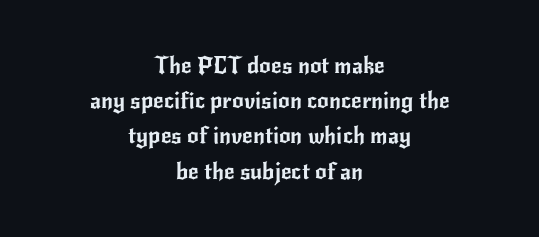
{"italic": "no", "underline": "no", "align": "center", "line_spacing": "normal", "line_spacing_ratio": 1.53, "letter_spacing": "normal", "letter_spacing_em": 0.0, "glyph_px": 23}
